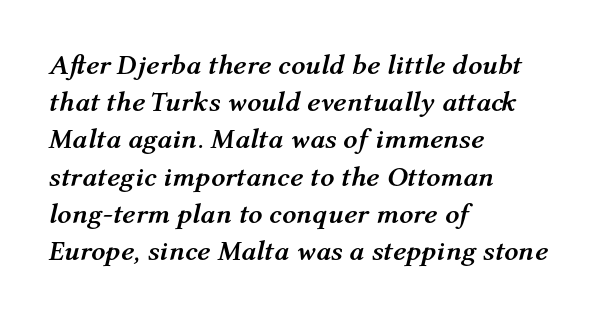
{"italic": "yes", "lean": "right", "slant_degrees": 12, "bold": "yes", "weight": "semibold", "width": "normal", "stroke_contrast": "medium", "x_height": "medium", "monospaced": "no", "underline": "no", "align": "left", "line_spacing": "normal", "line_spacing_ratio": 1.33, "letter_spacing": "normal", "letter_spacing_em": 0.0, "glyph_px": 28}
